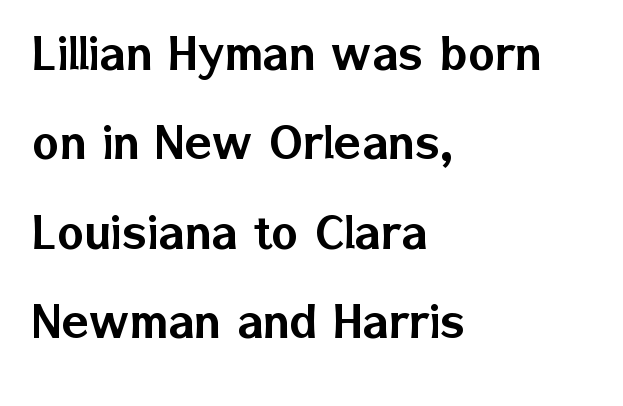
The image shows 57 px sans-serif type, upright; set left-aligned, normal line spacing (1.57x), normal letter spacing, not underlined; low stroke contrast and a medium x-height.
